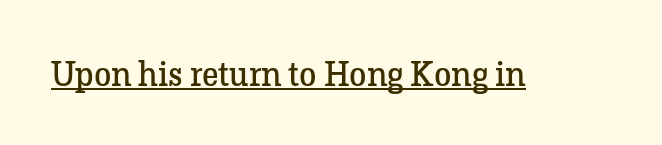
{"serif": "yes", "italic": "no", "bold": "no", "weight": "regular", "width": "normal", "stroke_contrast": "low", "x_height": "medium", "monospaced": "no", "underline": "yes", "letter_spacing": "normal", "letter_spacing_em": 0.0, "glyph_px": 35}
